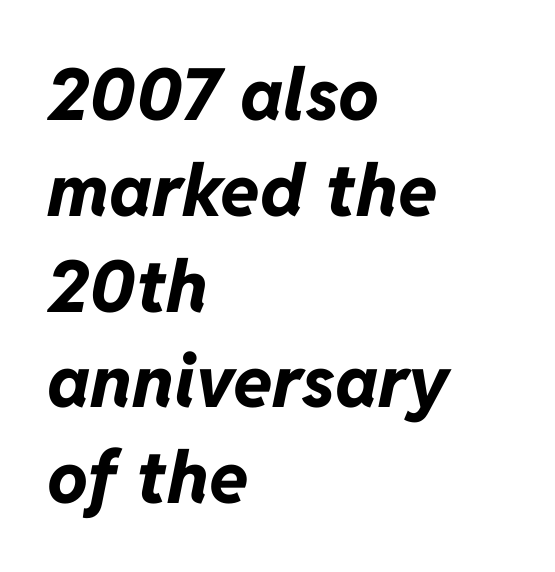
The image shows 72 px bold type, italic (leaning right); set left-aligned, normal line spacing (1.33x), normal letter spacing, not underlined; low stroke contrast and a medium x-height.
